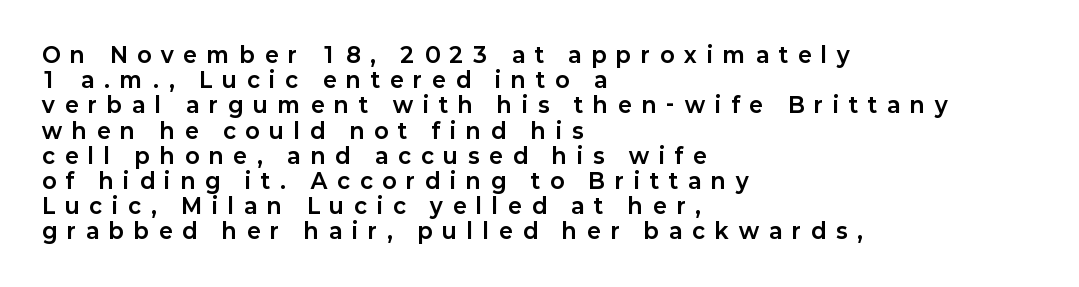
{"italic": "no", "bold": "yes", "underline": "no", "align": "left", "line_spacing_ratio": 1.2, "letter_spacing": "wide", "letter_spacing_em": 0.48, "glyph_px": 21}
